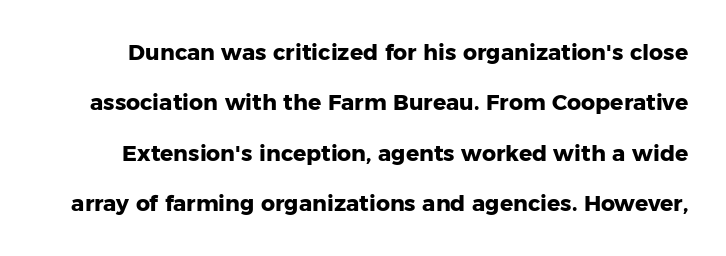
{"italic": "no", "bold": "yes", "underline": "no", "line_spacing": "loose", "line_spacing_ratio": 2.29, "letter_spacing": "normal", "letter_spacing_em": 0.0, "glyph_px": 22}
